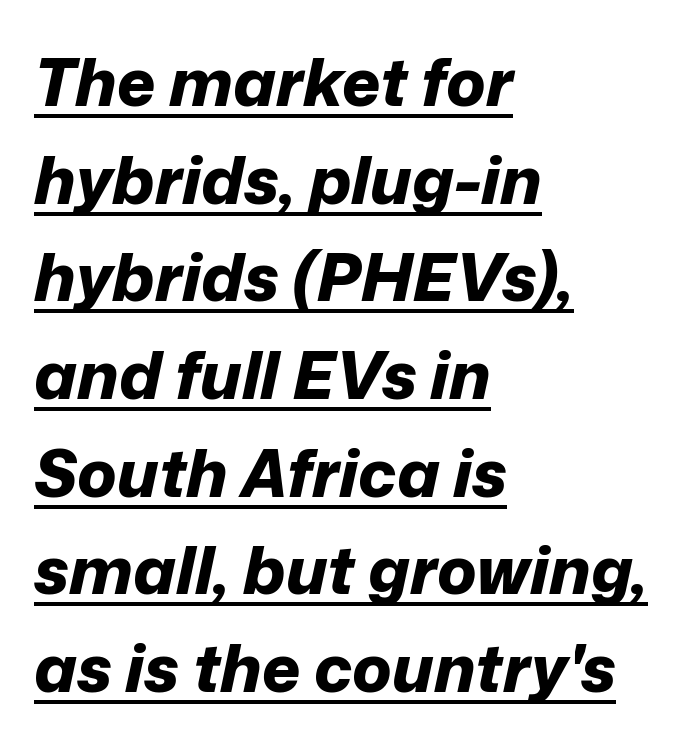
The image shows 66 px bold type, italic (leaning right); set left-aligned, normal line spacing (1.48x), normal letter spacing, underlined; low stroke contrast and a medium x-height.
